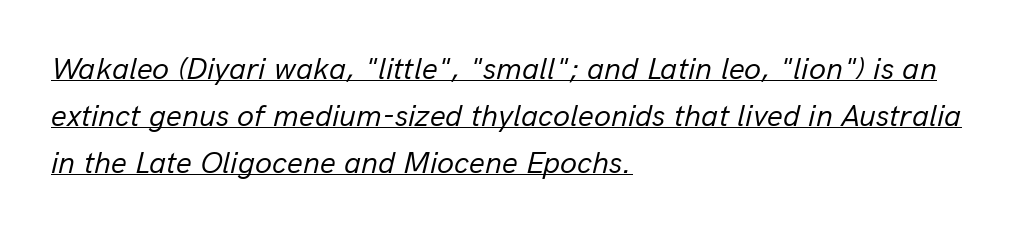
Q: Is the text bold? A: No.
Q: Is the text italic (slanted)? A: Yes, it leans right by about 13 degrees.
Q: Is the text underlined? A: Yes.
Q: How is the paragraph aligned? A: Left-aligned.
Q: Is the spacing between letters normal or unusually wide? A: Normal.
Q: Is the spacing between lines tight, normal or loose? A: Normal.
Q: Width (condensed, normal, or wide)? A: Normal.
Q: Stroke contrast? A: Low.
Q: x-height? A: Medium.
Q: Monospaced? A: No.
